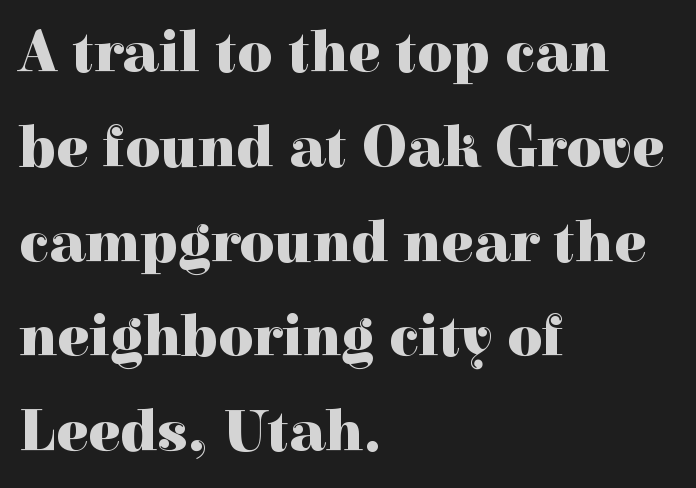
{"serif": "yes", "italic": "no", "bold": "yes", "weight": "heavy", "width": "normal", "x_height": "medium", "monospaced": "no", "underline": "no", "align": "left", "line_spacing": "normal", "line_spacing_ratio": 1.58, "letter_spacing": "normal", "letter_spacing_em": 0.0, "glyph_px": 60}
